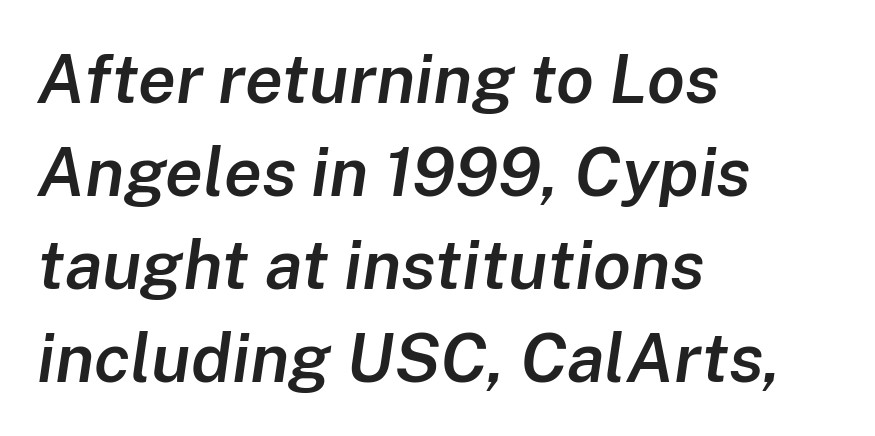
These lines are rendered in a variable-pitch font. The area under the type is left untouched. The passage shown stacks its lines at a standard gap. Emphasis-style slanted type is in use. Caption: semibold face, moderately heavy strokes.
